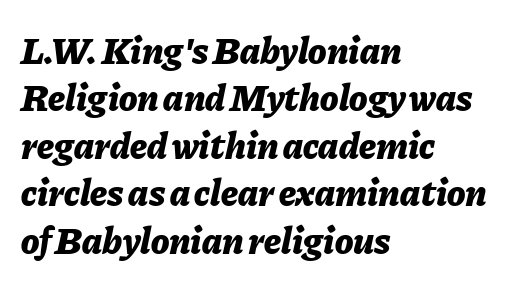
{"italic": "yes", "lean": "right", "slant_degrees": 11, "bold": "yes", "weight": "bold", "width": "normal", "stroke_contrast": "low", "x_height": "medium", "monospaced": "no", "underline": "no", "align": "left", "line_spacing": "normal", "line_spacing_ratio": 1.25, "letter_spacing": "normal", "letter_spacing_em": 0.0, "glyph_px": 38}
